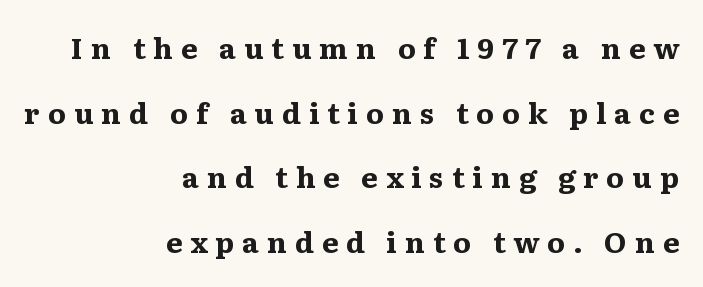
Is there much room between lines? Yes — plenty of vertical air separates them. Note the varied advance widths — an 'i' is clearly narrower than an 'm'. The passage shown has open, widely tracked lettering throughout. Descender tails drop into unmarked territory. These words are printed bold, with thick strokes throughout. If you drew a line through each stem, it would be perfectly vertical.
